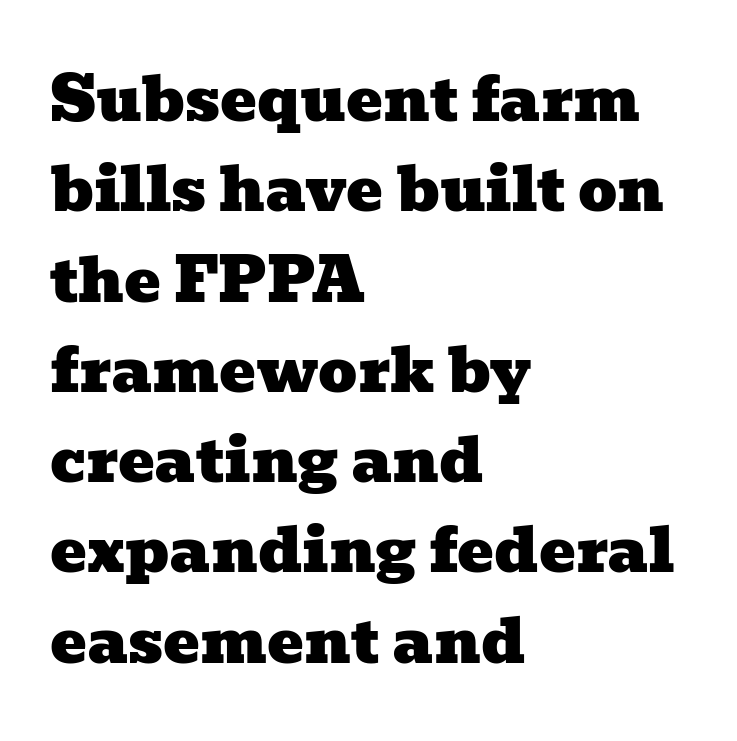
Q: Is the typeface a serif or a sans-serif typeface? A: Serif.
Q: Is the text underlined? A: No.
Q: How is the paragraph aligned? A: Left-aligned.
Q: Is the spacing between letters normal or unusually wide? A: Normal.
Q: Is the spacing between lines tight, normal or loose? A: Normal.
Q: Width (condensed, normal, or wide)? A: Wide.
Q: Stroke contrast? A: Low.
Q: x-height? A: Medium.
Q: Monospaced? A: No.
